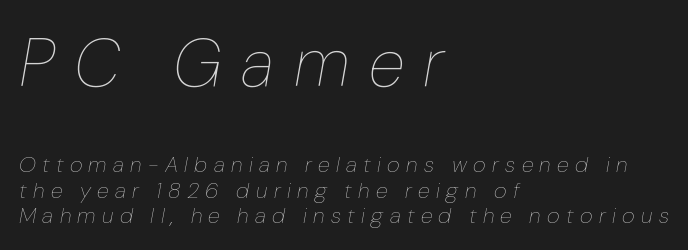
Q: Is the text bold? A: No.
Q: Is the text italic (slanted)? A: Yes, it leans right by about 10 degrees.
Q: Is the text underlined? A: No.
Q: How is the paragraph aligned? A: Left-aligned.
Q: Is the spacing between letters normal or unusually wide? A: Unusually wide.
Q: Which block of text is set in a larger size, the first (top) or the second (bottom)? A: The first (top) one.
Q: Width (condensed, normal, or wide)? A: Normal.
Q: Stroke contrast? A: Low.
Q: x-height? A: Medium.
Q: Monospaced? A: No.
